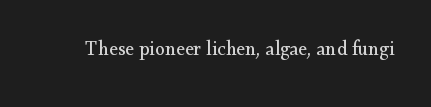
The image shows 20 px text type, upright; set normal letter spacing, not underlined.
